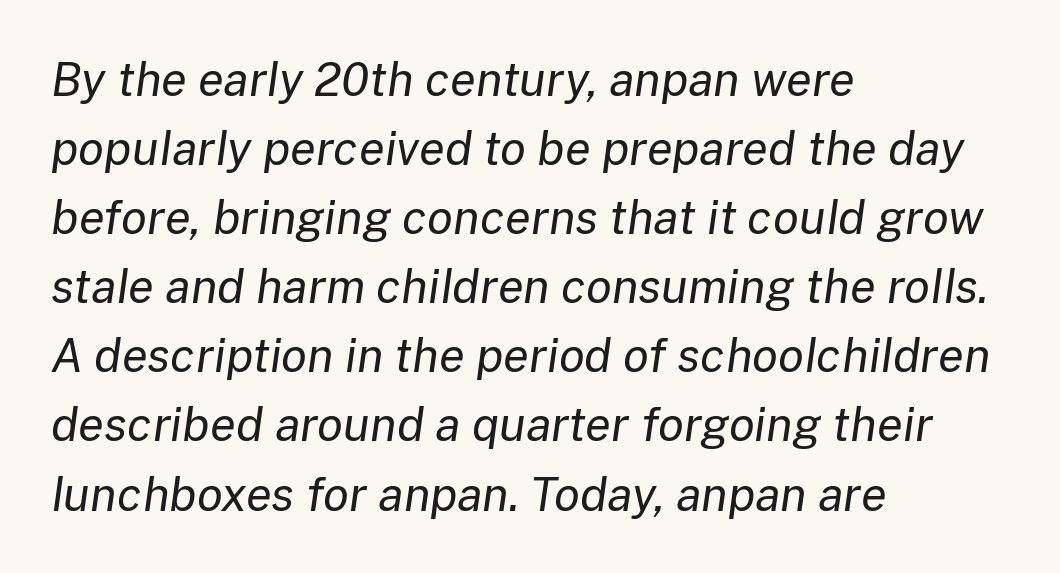
Honestly, there is no underline to notice here at all. Where is the straight margin? On the left. In terms of letterspacing, this is plain default setting. There's an unmistakable incline to the writing here. Regarding leading, the lines here are spaced in the standard way.
